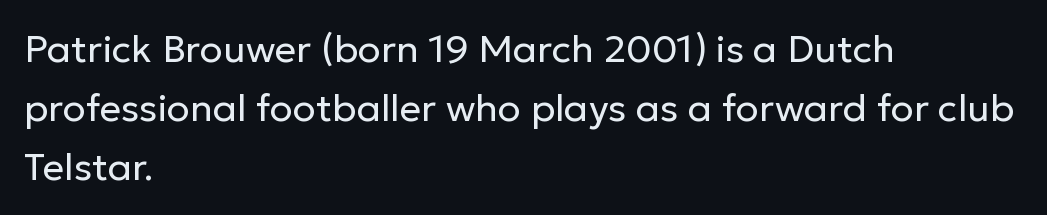
The weight would be labelled regular, book, light, or lighter still. These lines sit exactly where default settings would place them. Characters remain perfectly vertical along every line. The type is set solid horizontally, with unmodified tracking. The typesetter chose a ragged-right arrangement here. Is this a sans? Yes — the strokes have no serifs.
